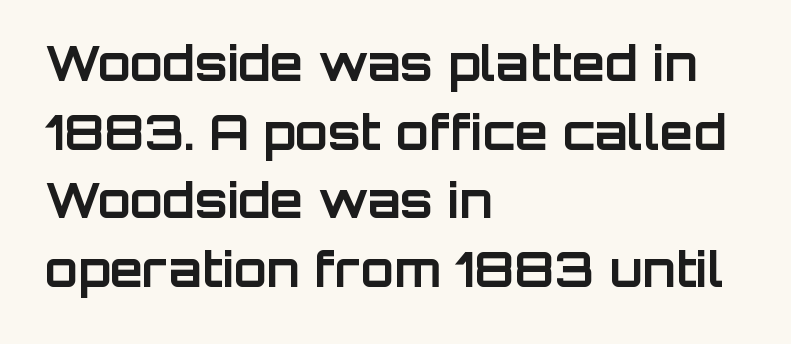
Reading down the block, your eye returns to a fixed left position each line. The baseline area is clear. Honestly, the letter spacing is just normal — you wouldn't notice it. Character widths vary here, with narrow letters taking less room than wide ones. The space between consecutive lines is moderate. Type style note: lacks serifs.
